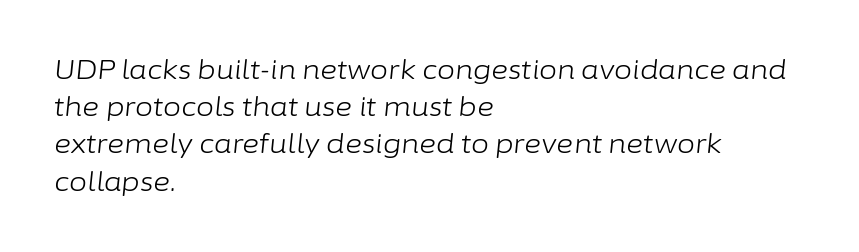
{"italic": "yes", "lean": "right", "slant_degrees": 6, "bold": "no", "underline": "no", "align": "left", "line_spacing": "normal", "line_spacing_ratio": 1.43, "letter_spacing": "normal", "letter_spacing_em": 0.0, "glyph_px": 26}
